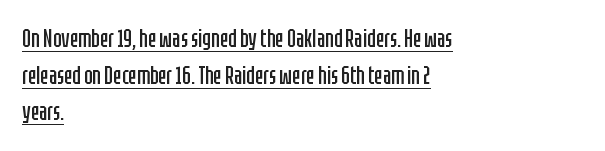
The image shows 25 px text type, upright; set left-aligned, normal line spacing (1.47x), normal letter spacing, underlined.
